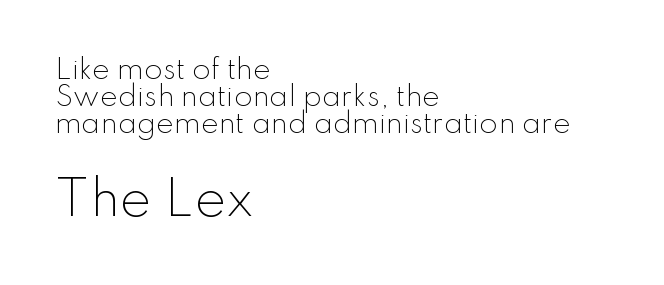
Q: Is the text bold? A: No.
Q: Is the text italic (slanted)? A: No, it is upright.
Q: Is the typeface a serif or a sans-serif typeface? A: Sans-serif.
Q: Is the text underlined? A: No.
Q: How is the paragraph aligned? A: Left-aligned.
Q: Is the spacing between letters normal or unusually wide? A: Normal.
Q: Is the spacing between lines tight, normal or loose? A: Tight.
Q: Which block of text is set in a larger size, the first (top) or the second (bottom)? A: The second (bottom) one.
Q: Width (condensed, normal, or wide)? A: Normal.
Q: Stroke contrast? A: Low.
Q: x-height? A: Small.
Q: Monospaced? A: No.
